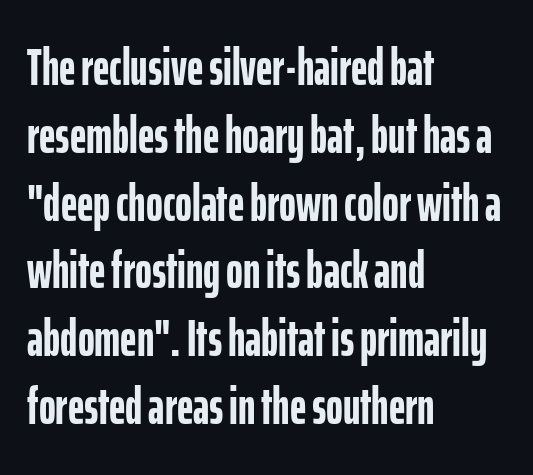
The image shows 51 px semibold, condensed sans-serif type, upright; set left-aligned, normal line spacing (1.33x), normal letter spacing, not underlined; low stroke contrast and a medium x-height.
